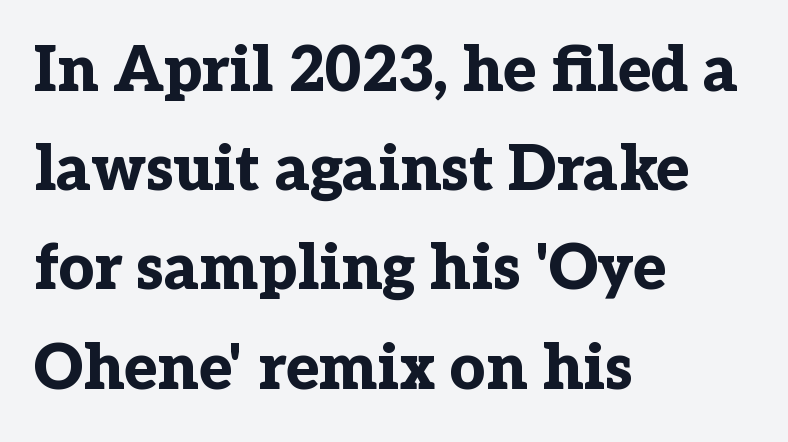
Q: Is the text bold? A: Yes.
Q: Is the text italic (slanted)? A: No, it is upright.
Q: Is the typeface a serif or a sans-serif typeface? A: Serif.
Q: Is the text underlined? A: No.
Q: How is the paragraph aligned? A: Left-aligned.
Q: Is the spacing between letters normal or unusually wide? A: Normal.
Q: Is the spacing between lines tight, normal or loose? A: Normal.
Q: Width (condensed, normal, or wide)? A: Normal.
Q: Stroke contrast? A: Low.
Q: x-height? A: Medium.
Q: Monospaced? A: No.
